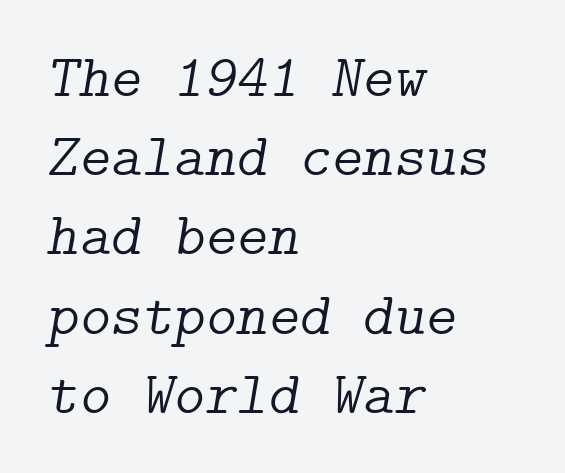
Q: Is the text bold? A: No.
Q: Is the text italic (slanted)? A: Yes, it leans right by about 9 degrees.
Q: Is the typeface a serif or a sans-serif typeface? A: Serif.
Q: Is the text underlined? A: No.
Q: How is the paragraph aligned? A: Left-aligned.
Q: Is the spacing between letters normal or unusually wide? A: Normal.
Q: Is the spacing between lines tight, normal or loose? A: Normal.
Q: Width (condensed, normal, or wide)? A: Normal.
Q: Stroke contrast? A: Low.
Q: x-height? A: Medium.
